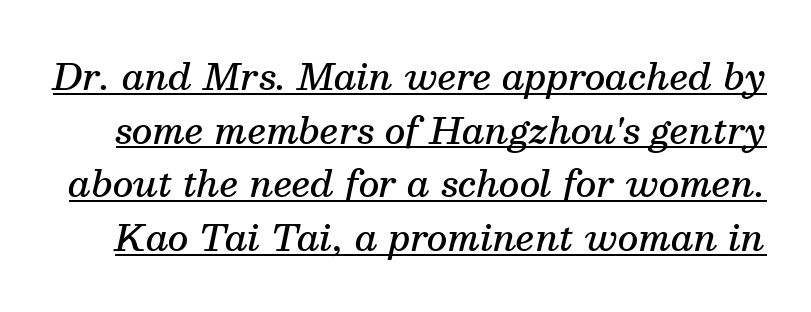
Q: Is the text bold? A: Semi-bold.
Q: Is the text italic (slanted)? A: Yes, it leans right by about 13 degrees.
Q: Is the typeface a serif or a sans-serif typeface? A: Serif.
Q: Is the text underlined? A: Yes.
Q: Is the spacing between letters normal or unusually wide? A: Normal.
Q: Is the spacing between lines tight, normal or loose? A: Normal.
Q: Width (condensed, normal, or wide)? A: Normal.
Q: Stroke contrast? A: Medium.
Q: x-height? A: Medium.
Q: Monospaced? A: No.
